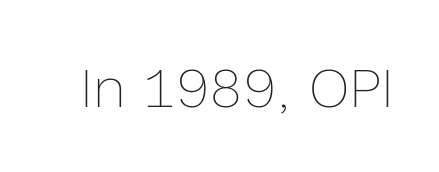
This sample has the flowing, uneven cadence of proportional lettering. Glance below the letters and you will spot only blank space. This rendering leaves character spacing at its baseline value. Is the type heavy? It reads as light-to-regular instead. The letters stand straight up with perfectly vertical stems.
